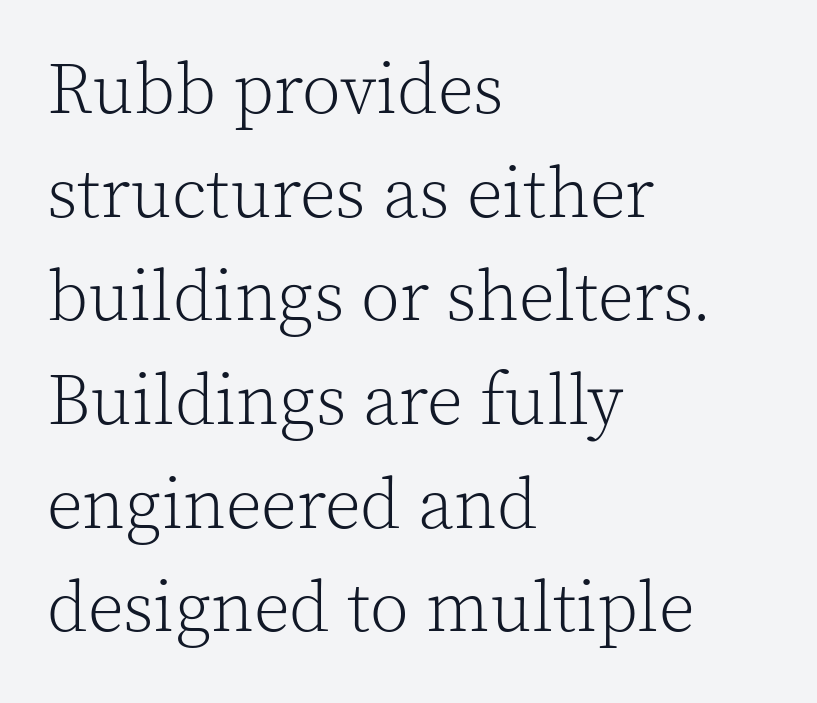
Q: Is the text bold? A: No.
Q: Is the text italic (slanted)? A: No, it is upright.
Q: Is the typeface a serif or a sans-serif typeface? A: Serif.
Q: Is the text underlined? A: No.
Q: How is the paragraph aligned? A: Left-aligned.
Q: Is the spacing between letters normal or unusually wide? A: Normal.
Q: Is the spacing between lines tight, normal or loose? A: Normal.
Q: Width (condensed, normal, or wide)? A: Normal.
Q: x-height? A: Medium.
Q: Monospaced? A: No.
